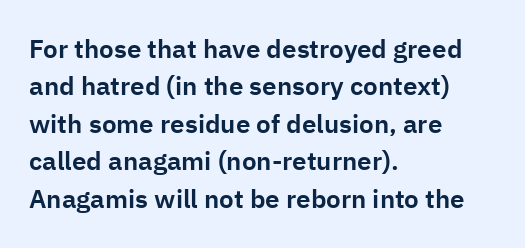
{"italic": "no", "underline": "no", "align": "left", "line_spacing": "normal", "line_spacing_ratio": 1.44, "letter_spacing": "normal", "letter_spacing_em": 0.0, "glyph_px": 26}
